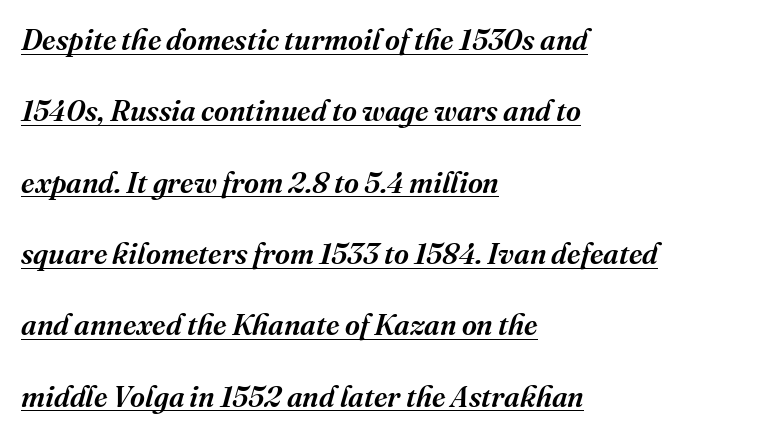
{"serif": "yes", "italic": "yes", "lean": "right", "slant_degrees": 16, "bold": "semi", "weight": "semibold", "width": "normal", "stroke_contrast": "medium", "x_height": "medium", "monospaced": "no", "underline": "yes", "align": "left", "line_spacing": "loose", "line_spacing_ratio": 2.46, "letter_spacing": "normal", "letter_spacing_em": 0.0, "glyph_px": 29}
